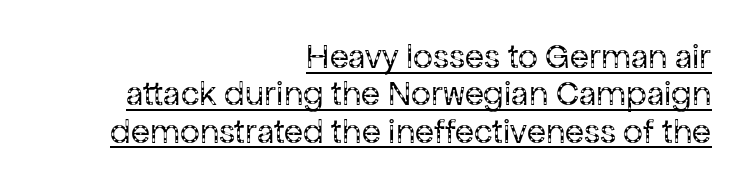
{"serif": "no", "italic": "no", "bold": "no", "weight": "regular", "width": "normal", "stroke_contrast": "low", "x_height": "medium", "monospaced": "no", "underline": "yes", "align": "right", "line_spacing": "tight", "line_spacing_ratio": 1.07, "letter_spacing": "normal", "letter_spacing_em": 0.0, "glyph_px": 35}
